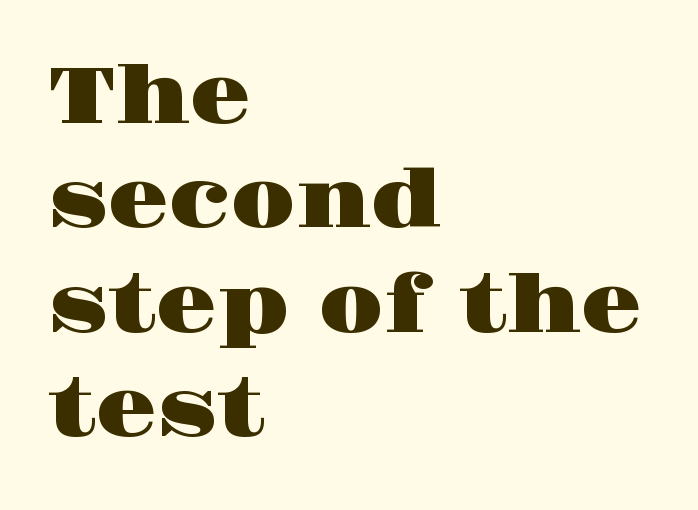
{"serif": "yes", "italic": "no", "width": "wide", "stroke_contrast": "high", "x_height": "large", "monospaced": "no", "underline": "no", "align": "left", "line_spacing": "normal", "line_spacing_ratio": 1.32, "letter_spacing": "normal", "letter_spacing_em": 0.0, "glyph_px": 79}
